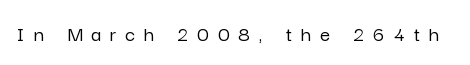
Every character sits straight up, as roman type does. Words float on clear page, feet unadorned. Characters follow at a spacing far wider than the type designer built in.
